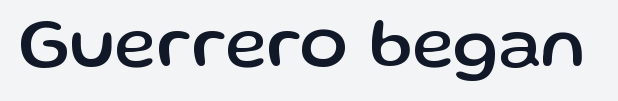
{"serif": "no", "italic": "no", "width": "normal", "stroke_contrast": "low", "x_height": "medium", "monospaced": "no", "underline": "no", "letter_spacing": "normal", "letter_spacing_em": 0.0, "glyph_px": 71}
